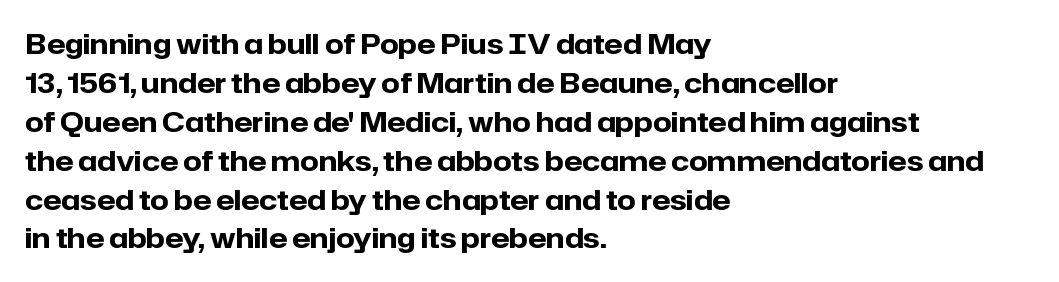
The image shows 27 px bold type, upright; set left-aligned, normal line spacing (1.44x), normal letter spacing, not underlined.
